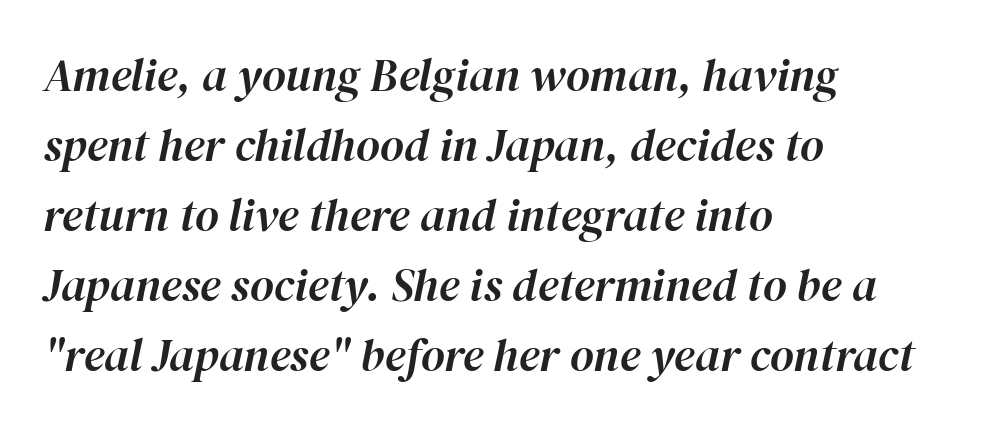
Q: Is the text italic (slanted)? A: Yes, it leans right by about 12 degrees.
Q: Is the text underlined? A: No.
Q: How is the paragraph aligned? A: Left-aligned.
Q: Is the spacing between letters normal or unusually wide? A: Normal.
Q: Is the spacing between lines tight, normal or loose? A: Normal.
Q: Width (condensed, normal, or wide)? A: Normal.
Q: Stroke contrast? A: High.
Q: x-height? A: Medium.
Q: Monospaced? A: No.
